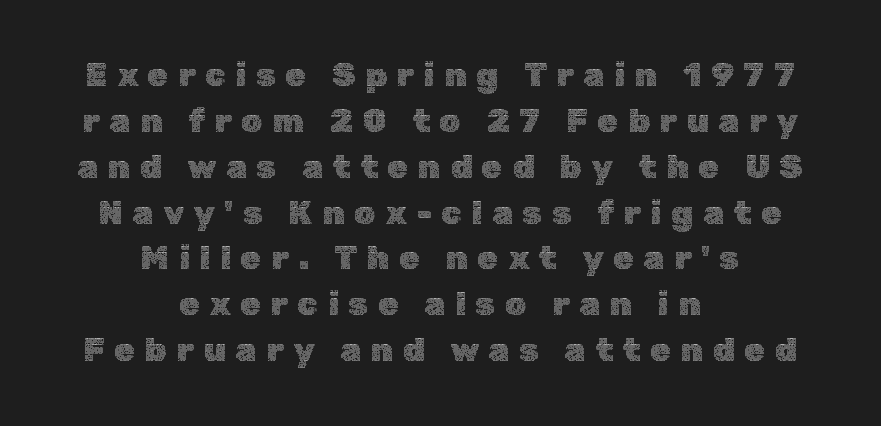
Q: Is the text bold? A: No.
Q: Is the text italic (slanted)? A: No, it is upright.
Q: Is the text underlined? A: No.
Q: How is the paragraph aligned? A: Centered.
Q: Is the spacing between letters normal or unusually wide? A: Unusually wide.
Q: Is the spacing between lines tight, normal or loose? A: Normal.
Q: Width (condensed, normal, or wide)? A: Normal.
Q: x-height? A: Medium.
Q: Monospaced? A: No.
